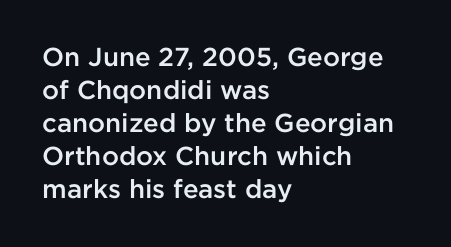
The image shows 26 px text type, upright; set left-aligned, normal line spacing (1.27x), normal letter spacing, not underlined.
